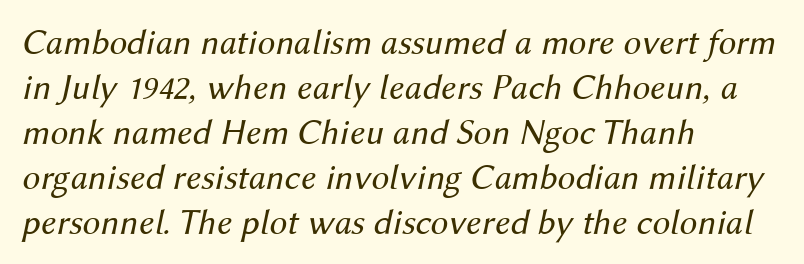
The image shows 36 px regular-weight type, italic (leaning right); set left-aligned, normal line spacing (1.25x), normal letter spacing, not underlined; medium stroke contrast and a medium x-height.
